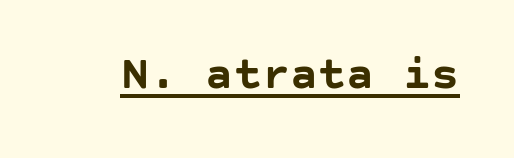
Q: Is the text bold? A: Yes.
Q: Is the text italic (slanted)? A: No, it is upright.
Q: Is the typeface a serif or a sans-serif typeface? A: Sans-serif.
Q: Is the text underlined? A: Yes.
Q: Is the spacing between letters normal or unusually wide? A: Normal.
Q: Width (condensed, normal, or wide)? A: Normal.
Q: Stroke contrast? A: Low.
Q: x-height? A: Large.
